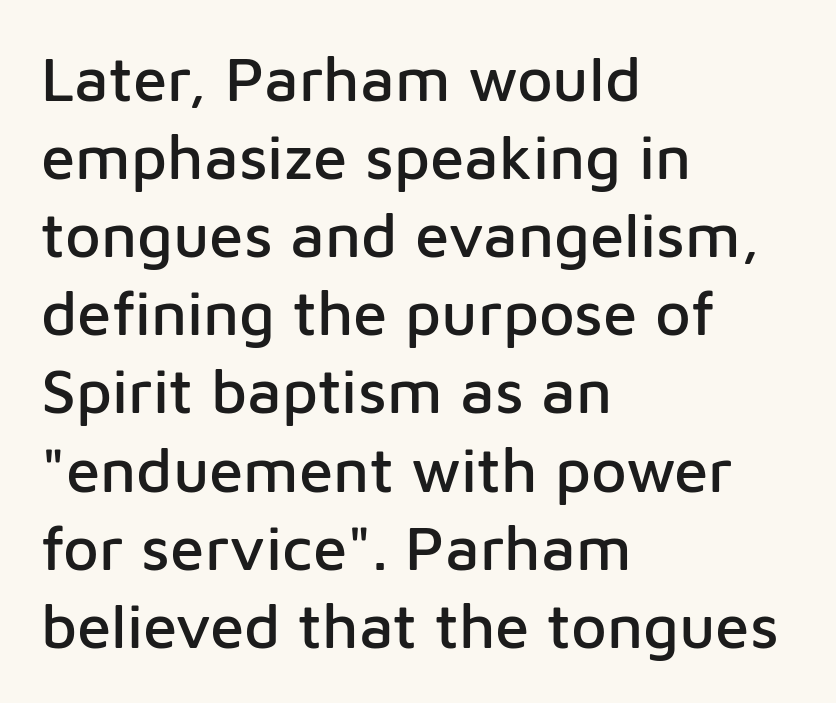
The image shows 62 px sans-serif type, upright; set left-aligned, normal line spacing (1.26x), normal letter spacing, not underlined; low stroke contrast and a medium x-height.
